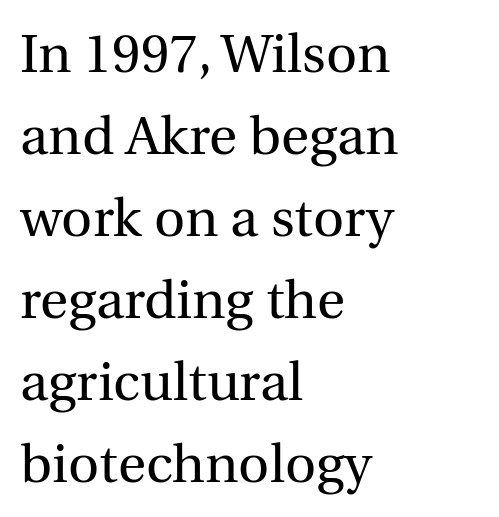
The weight would be labelled regular, book, light, or lighter still. Varying glyph widths throughout — classic text-font behaviour. The words here are not underlined. The paragraph has a hard left edge and a soft right edge. The horizontal fit of the characters is conventional and even.
